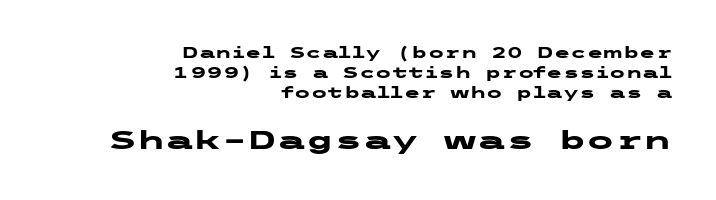
The image shows 26 px bold type, upright; set right-aligned, normal line spacing (1.34x), normal letter spacing, not underlined; the second (bottom) block is 1.73x larger.
